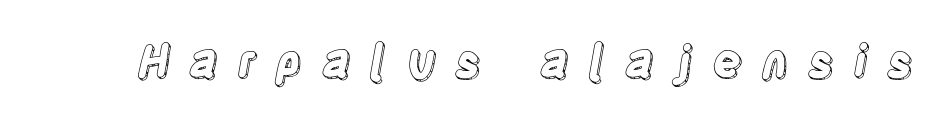
The image shows 45 px condensed type; set unusually wide letter spacing (+0.42 em), not underlined; a large x-height.
